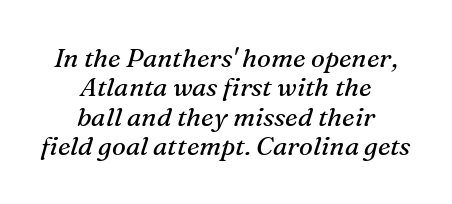
The image shows 26 px text type, italic (leaning right); set centered, tight line spacing (1.13x), normal letter spacing, not underlined.
